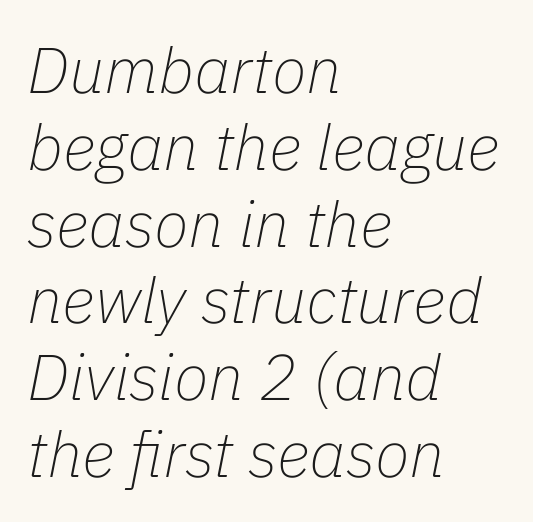
Looking at the ascenders, they clearly lean. Horizontal alignment here is leftward, the default for most running prose. Rule under the text: the space is simply empty. Is the stroke heavy? The answer is a plain regular-or-lighter.
